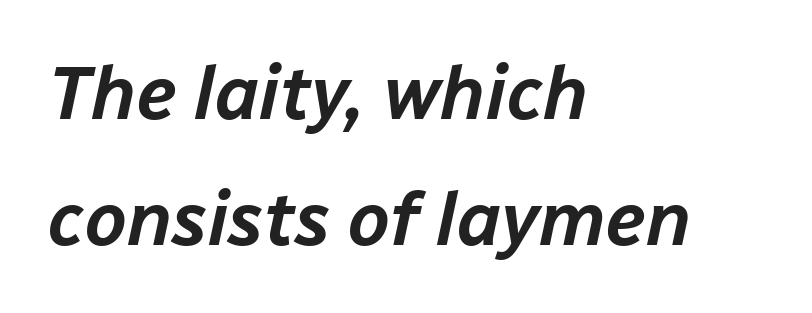
{"italic": "yes", "lean": "right", "slant_degrees": 12, "width": "normal", "stroke_contrast": "low", "x_height": "medium", "monospaced": "no", "underline": "no", "align": "left", "line_spacing": "normal", "line_spacing_ratio": 1.68, "letter_spacing": "normal", "letter_spacing_em": 0.0, "glyph_px": 75}
